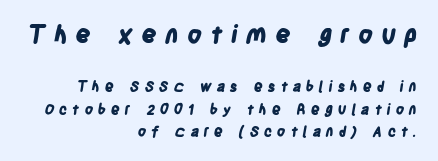
Baseline-to-baseline distance is the conventional proportion of letter height. You could only call the tracking loose — the letters float apart. Any mark beneath the type? The region is blank. Line ends are locked; line starts wander.
